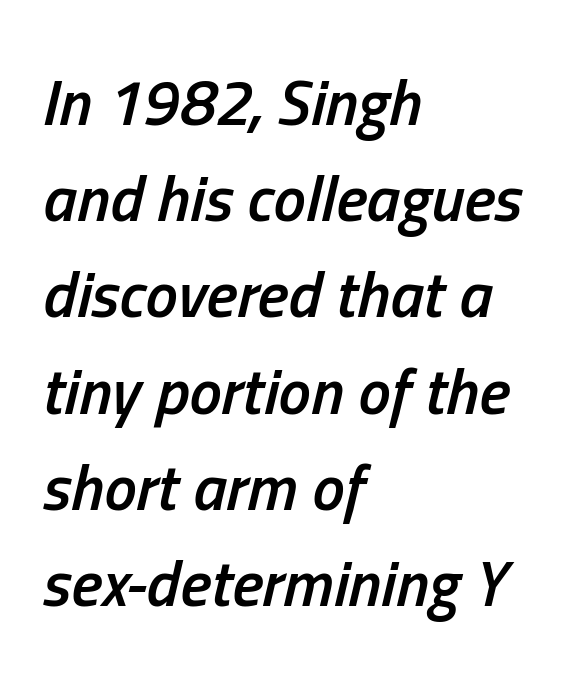
Q: Is the text bold? A: Semi-bold.
Q: Is the text italic (slanted)? A: Yes, it leans right by about 13 degrees.
Q: Is the text underlined? A: No.
Q: How is the paragraph aligned? A: Left-aligned.
Q: Is the spacing between letters normal or unusually wide? A: Normal.
Q: Is the spacing between lines tight, normal or loose? A: Normal.
Q: Width (condensed, normal, or wide)? A: Condensed.
Q: Stroke contrast? A: Low.
Q: x-height? A: Medium.
Q: Monospaced? A: No.
